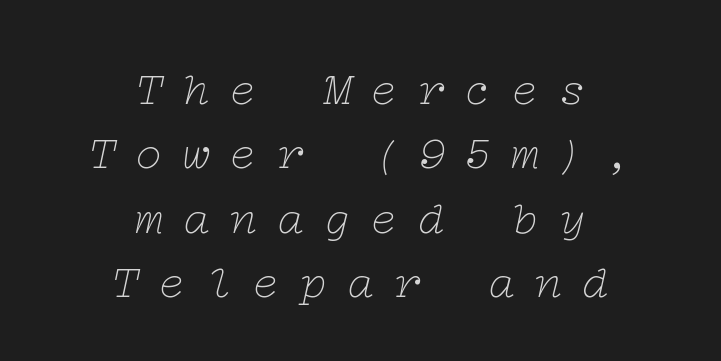
Q: Is the text bold? A: No.
Q: Is the text italic (slanted)? A: Yes, it leans right by about 12 degrees.
Q: Is the typeface a serif or a sans-serif typeface? A: Serif.
Q: Is the text underlined? A: No.
Q: How is the paragraph aligned? A: Centered.
Q: Is the spacing between letters normal or unusually wide? A: Unusually wide.
Q: Is the spacing between lines tight, normal or loose? A: Normal.
Q: Width (condensed, normal, or wide)? A: Wide.
Q: Stroke contrast? A: Low.
Q: x-height? A: Medium.
